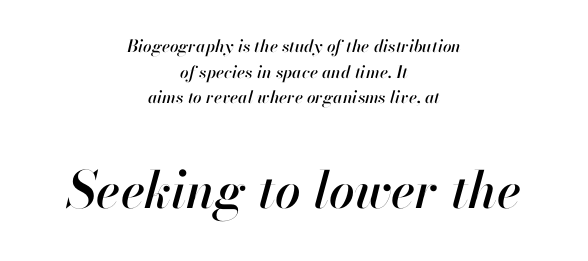
Is the block centered? Yes — each line is placed symmetrically about the middle. Descenders hang freely into open space. Two sizes are in play, and the larger belongs to the second block. Vertical spacing — default. Here the designer chose a conventional face with non-uniform glyph widths. Characters follow at the spacing the type designer built in.
